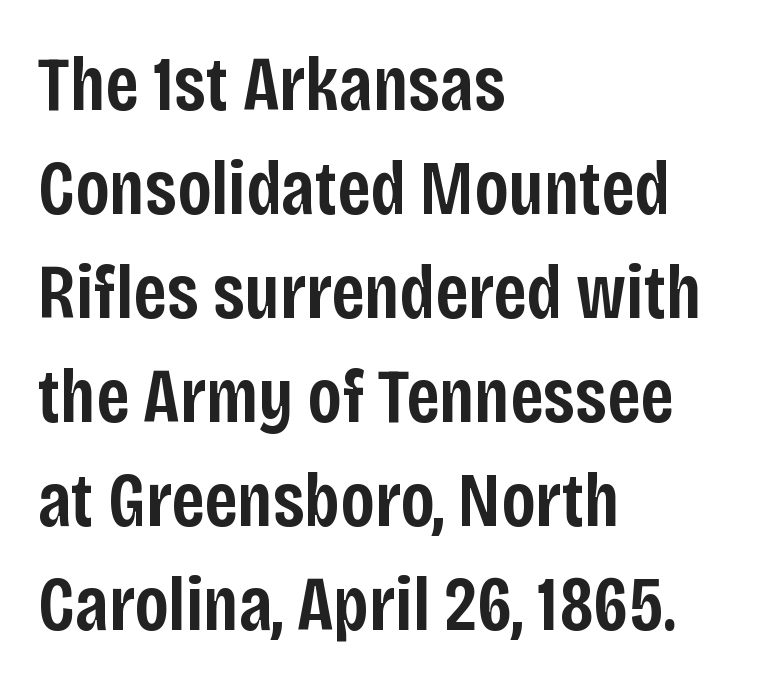
One-word summary of the alignment: left. A typesetter would mark this as roman, not italic. Each glyph is drawn with semibold strokes, heavier than normal yet not fully bold. Leading matches the norm, producing a regular column.
